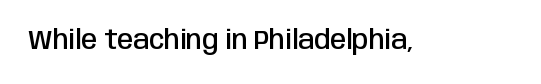
Ascenders rise straight up at ninety degrees. The typesetting leans somewhat heavy: a semibold. Observe the ordinary spacing: letters are neighbours, not strangers. Only glyphs here, with clear space below each row.
